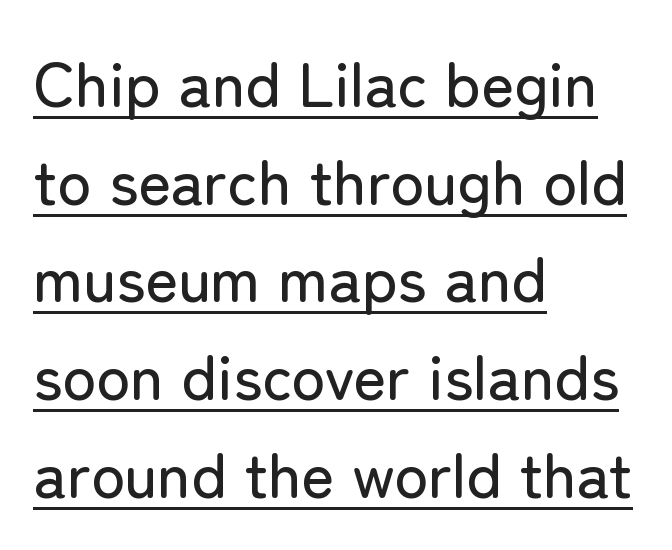
The image shows 63 px sans-serif type, upright; set left-aligned, normal line spacing (1.55x), normal letter spacing, underlined; low stroke contrast and a medium x-height.
